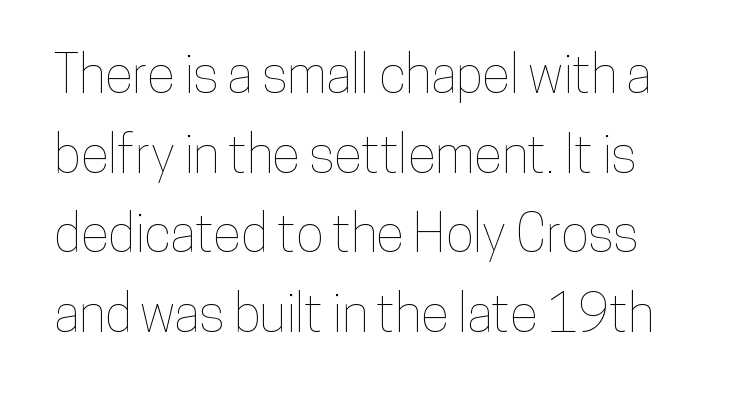
Q: Is the text italic (slanted)? A: No, it is upright.
Q: Is the text underlined? A: No.
Q: Is the spacing between letters normal or unusually wide? A: Normal.
Q: Is the spacing between lines tight, normal or loose? A: Normal.
Q: Width (condensed, normal, or wide)? A: Condensed.
Q: Stroke contrast? A: Low.
Q: x-height? A: Medium.
Q: Monospaced? A: No.
